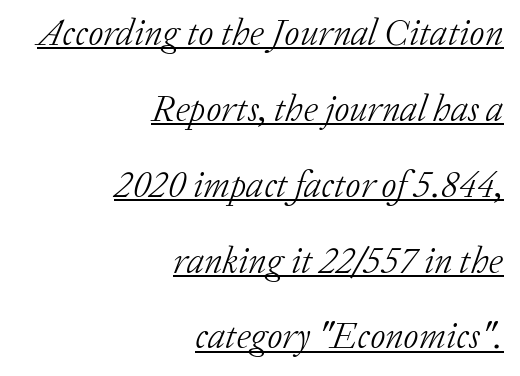
{"serif": "yes", "italic": "yes", "lean": "right", "slant_degrees": 20, "bold": "no", "weight": "light", "width": "normal", "stroke_contrast": "low", "x_height": "medium", "monospaced": "no", "underline": "yes", "align": "right", "line_spacing": "loose", "line_spacing_ratio": 2.05, "letter_spacing": "normal", "letter_spacing_em": 0.0, "glyph_px": 37}
